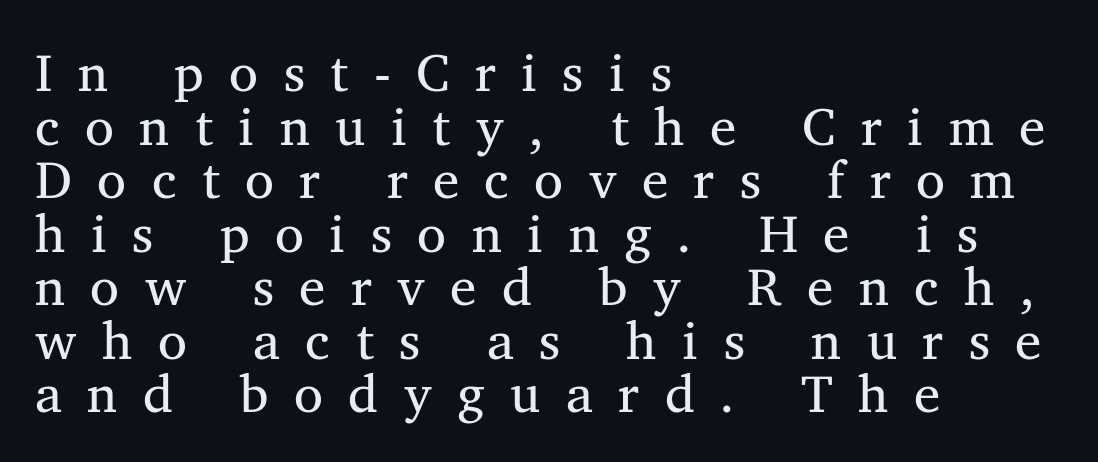
Q: Is the typeface a serif or a sans-serif typeface? A: Serif.
Q: Is the text underlined? A: No.
Q: How is the paragraph aligned? A: Left-aligned.
Q: Is the spacing between letters normal or unusually wide? A: Unusually wide.
Q: Is the spacing between lines tight, normal or loose? A: Tight.
Q: Width (condensed, normal, or wide)? A: Normal.
Q: Stroke contrast? A: Medium.
Q: x-height? A: Medium.
Q: Monospaced? A: No.
